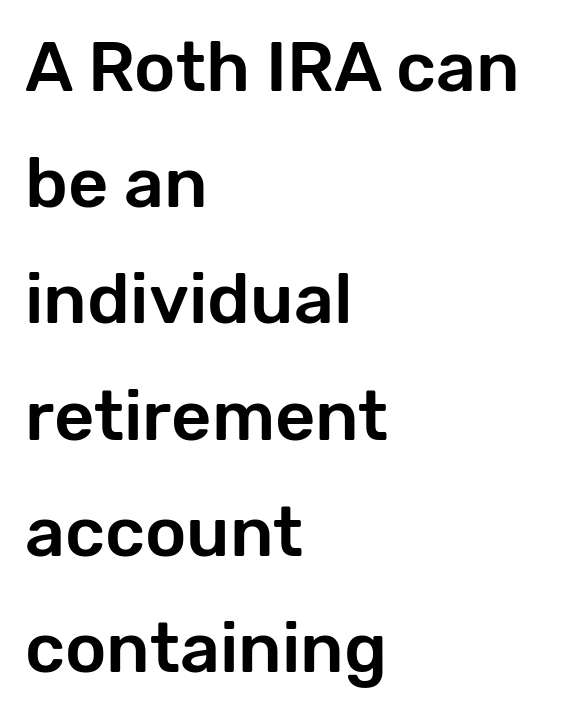
Casual observation: everything's shoved over to the left. Does extra space separate the letters? No, they use regular spacing. Observe the absence of serifs on each vertical stroke in this sample. Varying glyph widths throughout — classic text-font behaviour. It's the straight-up-and-down kind of type. A normal amount of white space separates one row of letters from the next.
